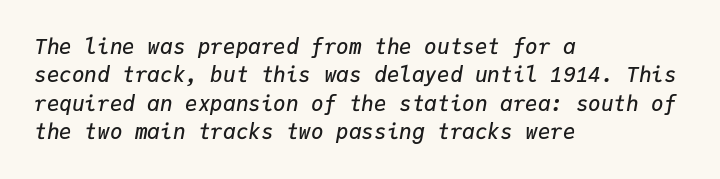
The rendering applies a slant to the glyphs. A bit beefed up — I'd call it semibold rather than bold. The face used here is rendered with its standard letterfit. The line-height multiplier appears to be the usual default. Compared with a centered layout, this one pins lines to the left instead.
